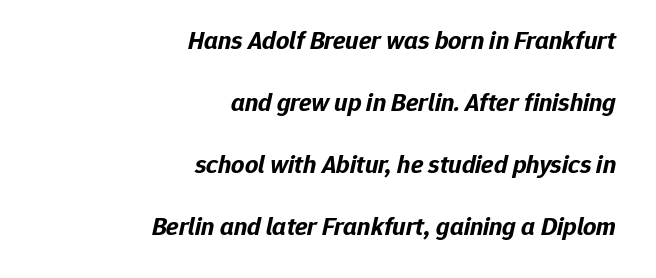
{"italic": "yes", "lean": "right", "slant_degrees": 12, "bold": "yes", "underline": "no", "align": "right", "line_spacing": "loose", "line_spacing_ratio": 2.38, "letter_spacing": "normal", "letter_spacing_em": 0.0, "glyph_px": 26}
